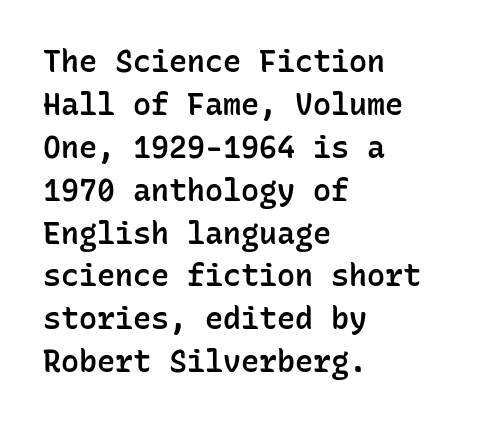
Fixed-width glyphs throughout — classic coding-font behaviour. No italicization has been applied; the sample stays upright. Typeset ragged right — the left edge is the straight one. The face used here is a sans, in the tradition of grotesques and geometrics.
